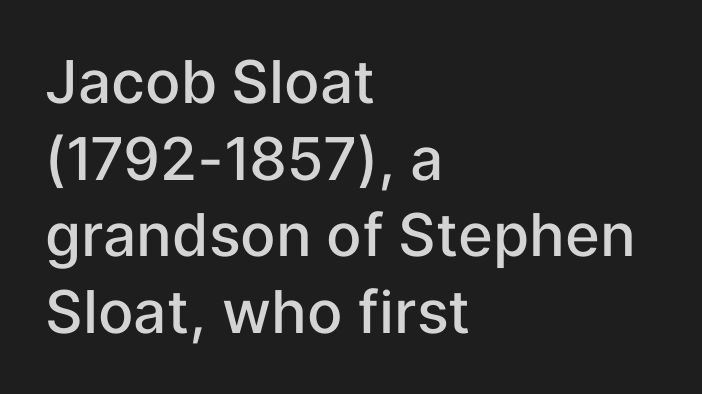
The image shows 59 px semibold sans-serif type, upright; set left-aligned, normal line spacing (1.3x), normal letter spacing, not underlined; low stroke contrast and a medium x-height.
